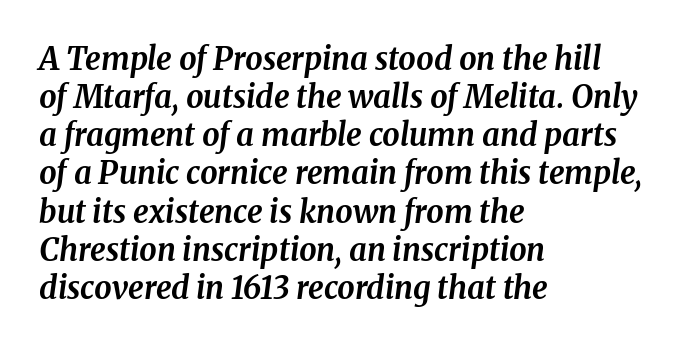
The image shows 31 px bold serif type, italic (leaning right); set left-aligned, line spacing 1.23x, normal letter spacing, not underlined; medium stroke contrast and a medium x-height.
